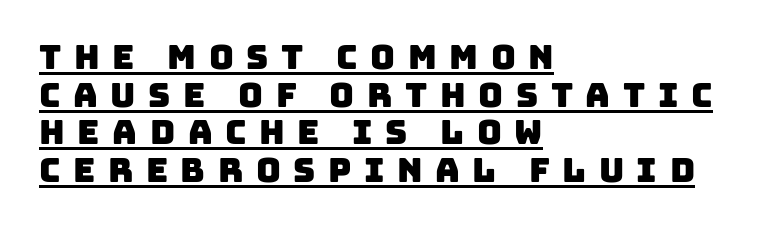
Q: Is the typeface a serif or a sans-serif typeface? A: Sans-serif.
Q: Is the text underlined? A: Yes.
Q: How is the paragraph aligned? A: Left-aligned.
Q: Is the spacing between letters normal or unusually wide? A: Unusually wide.
Q: Is the spacing between lines tight, normal or loose? A: Tight.
Q: Width (condensed, normal, or wide)? A: Normal.
Q: Stroke contrast? A: Low.
Q: x-height? A: Large.
Q: Monospaced? A: No.
